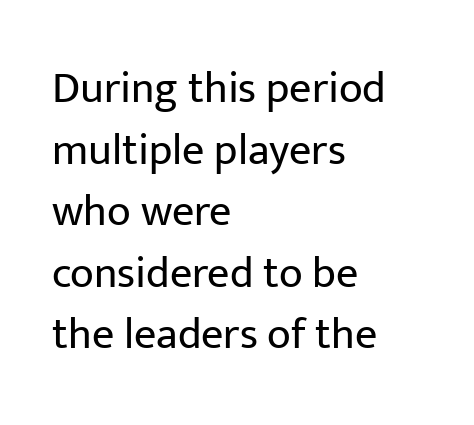
The line texture is even and compact thanks to regular tracking. Ink coverage per letter is moderate at most. This sample keeps an unexceptional amount of space between lines. Type style note: lacks serifs. Line beginnings align vertically; line endings do not.
